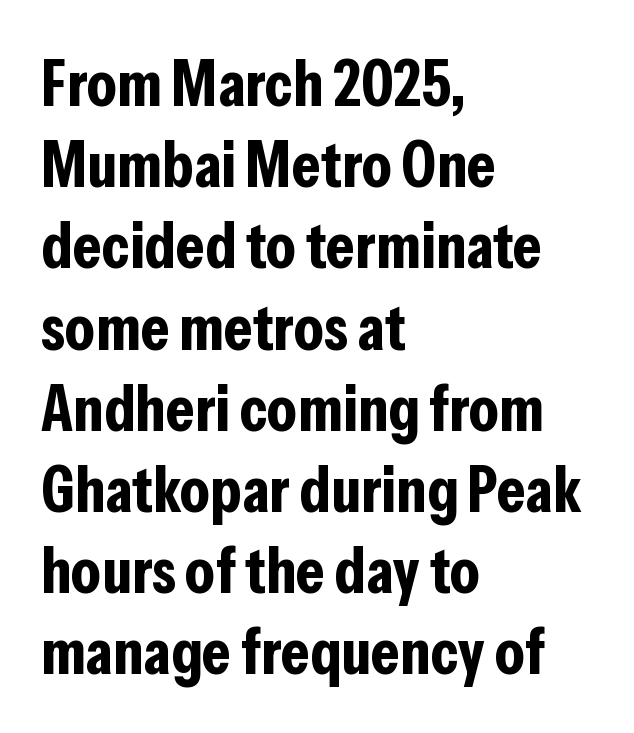
Q: Is the text bold? A: Yes.
Q: Is the text italic (slanted)? A: No, it is upright.
Q: Is the typeface a serif or a sans-serif typeface? A: Sans-serif.
Q: Is the text underlined? A: No.
Q: How is the paragraph aligned? A: Left-aligned.
Q: Is the spacing between letters normal or unusually wide? A: Normal.
Q: Width (condensed, normal, or wide)? A: Condensed.
Q: Stroke contrast? A: Low.
Q: x-height? A: Medium.
Q: Monospaced? A: No.
